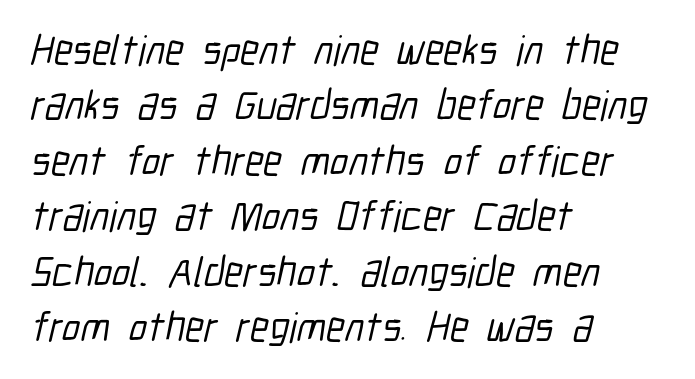
The image shows 42 px condensed sans-serif type; set left-aligned, normal line spacing (1.32x), normal letter spacing, not underlined; low stroke contrast and a medium x-height.
